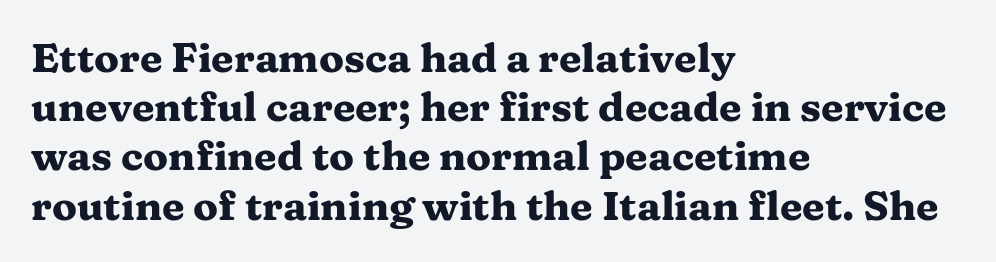
Q: Is the text bold? A: Yes.
Q: Is the text italic (slanted)? A: No, it is upright.
Q: Is the typeface a serif or a sans-serif typeface? A: Serif.
Q: Is the text underlined? A: No.
Q: How is the paragraph aligned? A: Left-aligned.
Q: Is the spacing between letters normal or unusually wide? A: Normal.
Q: Width (condensed, normal, or wide)? A: Wide.
Q: Stroke contrast? A: Medium.
Q: x-height? A: Medium.
Q: Monospaced? A: No.
